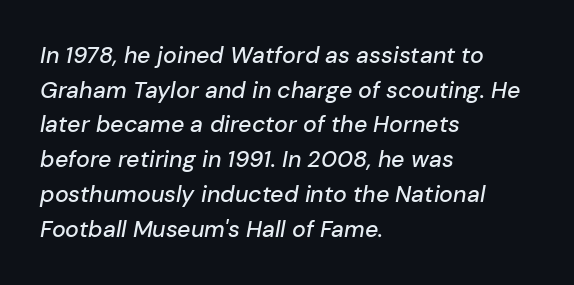
The image shows 23 px text type, italic (leaning right); set left-aligned, normal line spacing (1.51x), normal letter spacing, not underlined.
